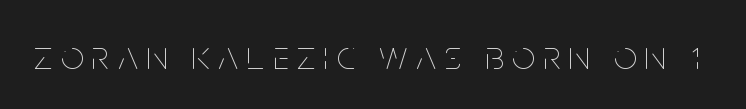
Q: Is the text bold? A: No.
Q: Is the text italic (slanted)? A: No, it is upright.
Q: Is the text underlined? A: No.
Q: Is the spacing between letters normal or unusually wide? A: Unusually wide.
Q: Width (condensed, normal, or wide)? A: Condensed.
Q: Stroke contrast? A: Low.
Q: x-height? A: Large.
Q: Monospaced? A: No.
